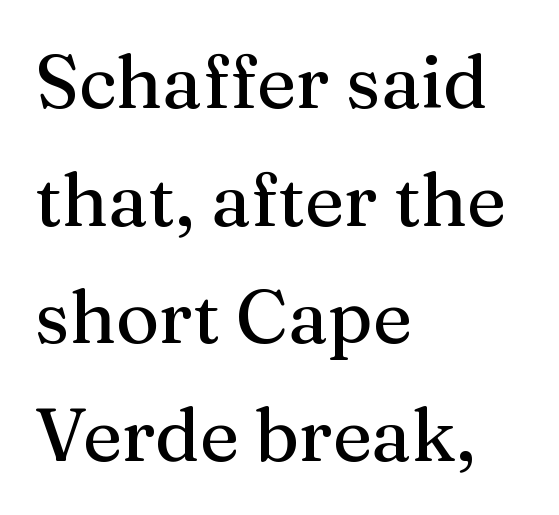
Q: Is the text italic (slanted)? A: No, it is upright.
Q: Is the typeface a serif or a sans-serif typeface? A: Serif.
Q: Is the text underlined? A: No.
Q: How is the paragraph aligned? A: Left-aligned.
Q: Is the spacing between letters normal or unusually wide? A: Normal.
Q: Is the spacing between lines tight, normal or loose? A: Normal.
Q: Width (condensed, normal, or wide)? A: Normal.
Q: Stroke contrast? A: Medium.
Q: x-height? A: Medium.
Q: Monospaced? A: No.
